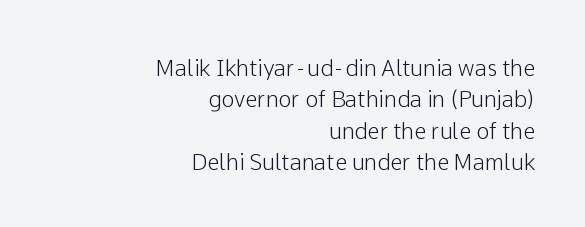
Q: Is the text italic (slanted)? A: No, it is upright.
Q: Is the text underlined? A: No.
Q: How is the paragraph aligned? A: Right-aligned.
Q: Is the spacing between letters normal or unusually wide? A: Normal.
Q: Is the spacing between lines tight, normal or loose? A: Normal.
